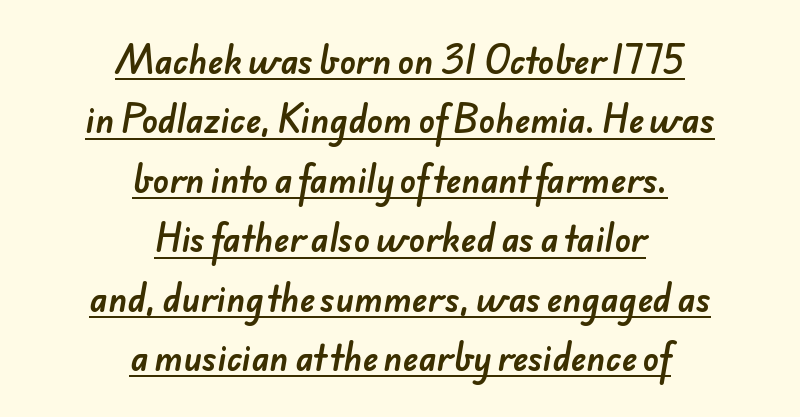
{"serif": "no", "width": "normal", "stroke_contrast": "low", "x_height": "small", "monospaced": "no", "underline": "yes", "align": "center", "line_spacing_ratio": 1.8, "letter_spacing": "normal", "letter_spacing_em": 0.0, "glyph_px": 33}
